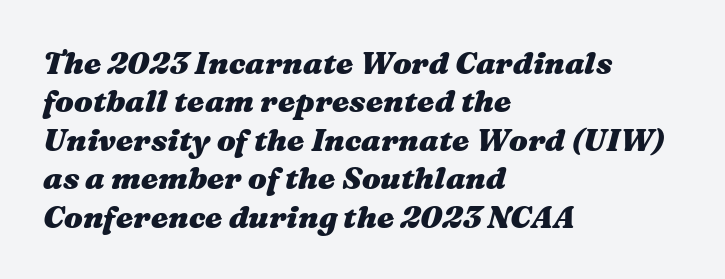
The image shows 31 px heavy, wide type, italic (leaning right); set left-aligned, line spacing 1.24x, normal letter spacing, not underlined; medium stroke contrast and a medium x-height.
